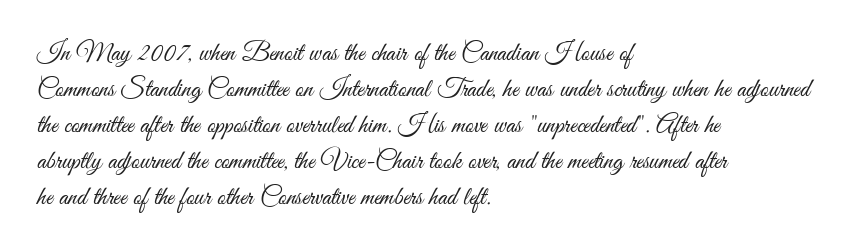
{"bold": "no", "underline": "no", "align": "left", "line_spacing": "normal", "line_spacing_ratio": 1.38, "letter_spacing": "normal", "letter_spacing_em": 0.0, "glyph_px": 26}
